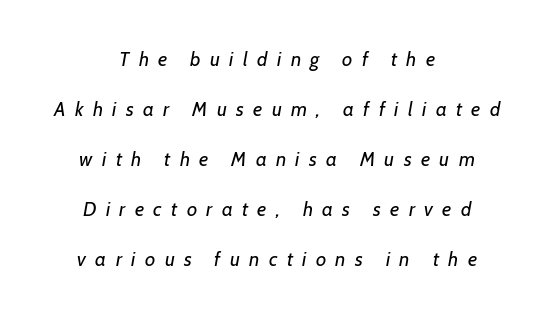
Rendered with sloped, italic letterforms. Vertical spacing — loose. This is not heavy type; no bold has been used. Does the copy run flush right? No — it is centered line by line.
